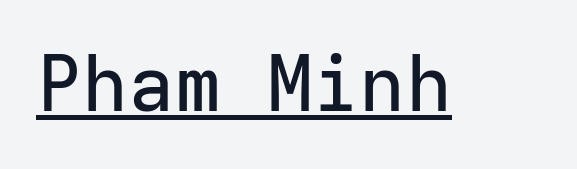
{"serif": "no", "italic": "no", "width": "normal", "stroke_contrast": "low", "x_height": "medium", "monospaced": "yes", "underline": "yes", "letter_spacing": "normal", "letter_spacing_em": 0.0, "glyph_px": 77}
